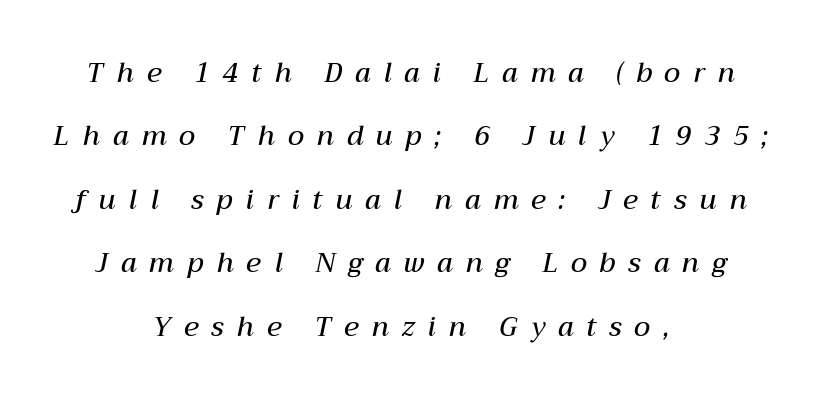
The image shows 27 px text type, italic (leaning right); set centered, loose line spacing (2.35x), unusually wide letter spacing (+0.48 em), not underlined.
